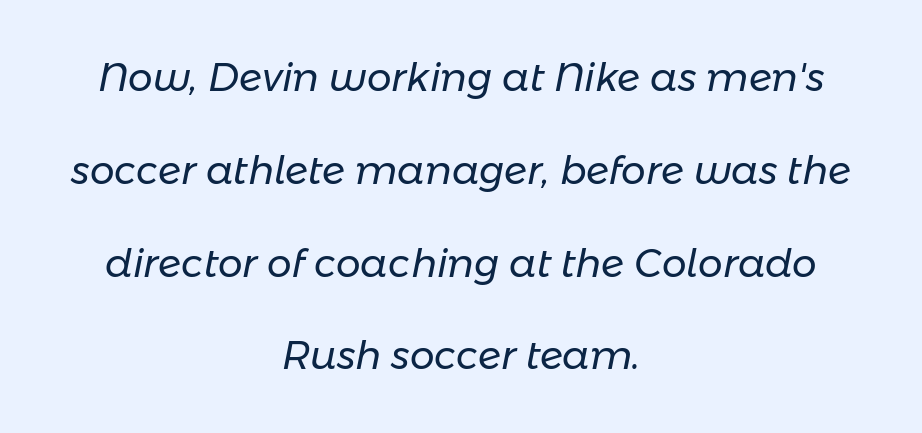
Q: Is the text bold? A: No.
Q: Is the text italic (slanted)? A: Yes, it leans right by about 11 degrees.
Q: Is the text underlined? A: No.
Q: How is the paragraph aligned? A: Centered.
Q: Is the spacing between letters normal or unusually wide? A: Normal.
Q: Is the spacing between lines tight, normal or loose? A: Loose.
Q: Width (condensed, normal, or wide)? A: Normal.
Q: Stroke contrast? A: Low.
Q: x-height? A: Medium.
Q: Monospaced? A: No.
